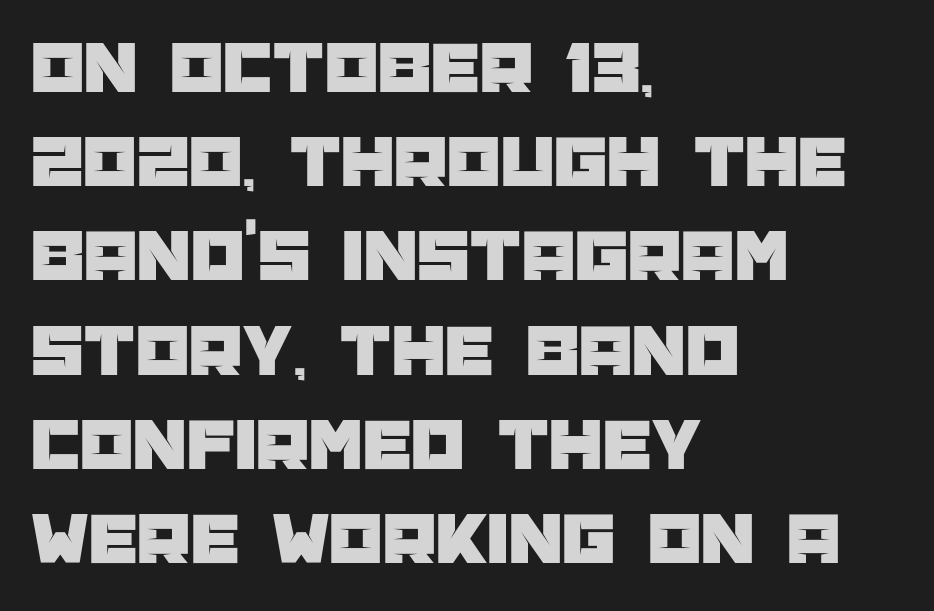
Between one letter and the next there's only the usual sliver of space. A sans-serif font was chosen for this passage. Each row of text sits above clean, open space. Horizontal alignment here is leftward, the default for most running prose.
